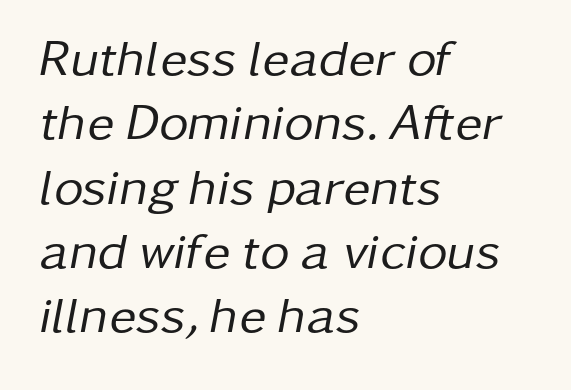
Q: Is the text bold? A: No.
Q: Is the text italic (slanted)? A: Yes, it leans right by about 11 degrees.
Q: Is the text underlined? A: No.
Q: How is the paragraph aligned? A: Left-aligned.
Q: Is the spacing between letters normal or unusually wide? A: Normal.
Q: Is the spacing between lines tight, normal or loose? A: Normal.
Q: Width (condensed, normal, or wide)? A: Normal.
Q: Stroke contrast? A: Low.
Q: x-height? A: Medium.
Q: Monospaced? A: No.
